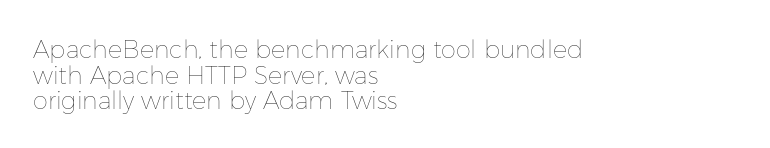
Q: Is the text bold? A: No.
Q: Is the text italic (slanted)? A: No, it is upright.
Q: Is the text underlined? A: No.
Q: How is the paragraph aligned? A: Left-aligned.
Q: Is the spacing between letters normal or unusually wide? A: Normal.
Q: Is the spacing between lines tight, normal or loose? A: Tight.
